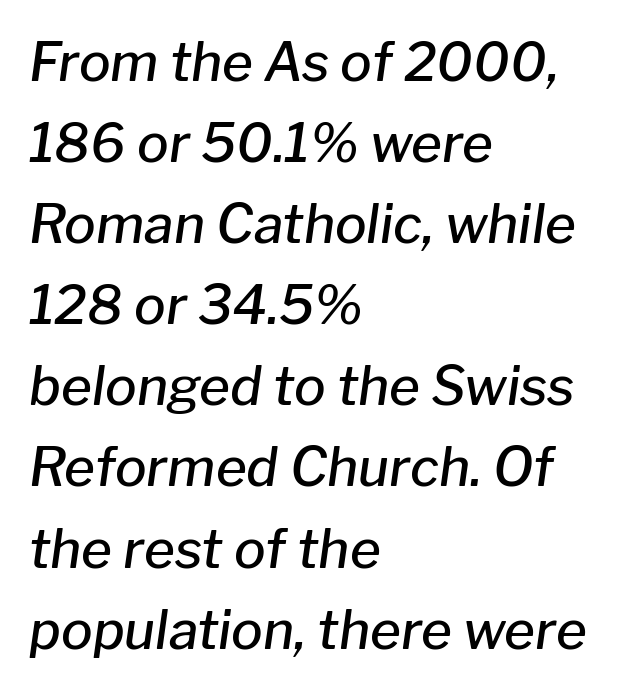
The image shows 53 px semibold type, italic (leaning right); set left-aligned, normal line spacing (1.53x), normal letter spacing, not underlined; low stroke contrast and a medium x-height.
